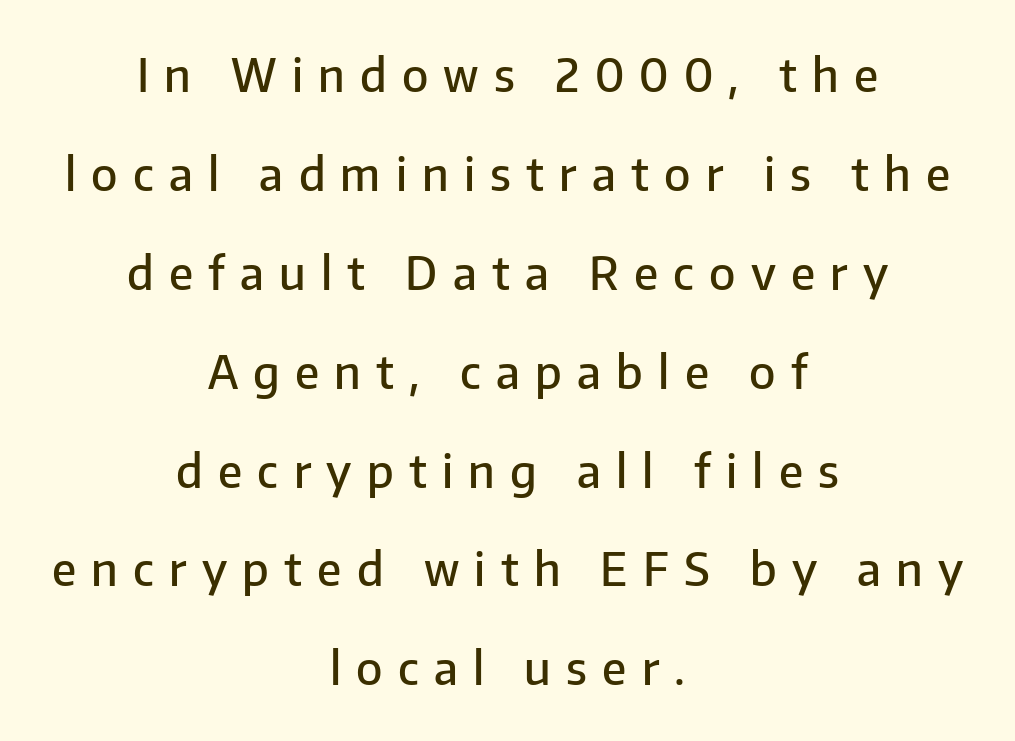
{"serif": "no", "italic": "no", "bold": "semi", "weight": "semibold", "width": "normal", "stroke_contrast": "low", "x_height": "medium", "monospaced": "no", "underline": "no", "align": "center", "line_spacing": "loose", "line_spacing_ratio": 2.15, "letter_spacing": "wide", "letter_spacing_em": 0.33, "glyph_px": 46}
